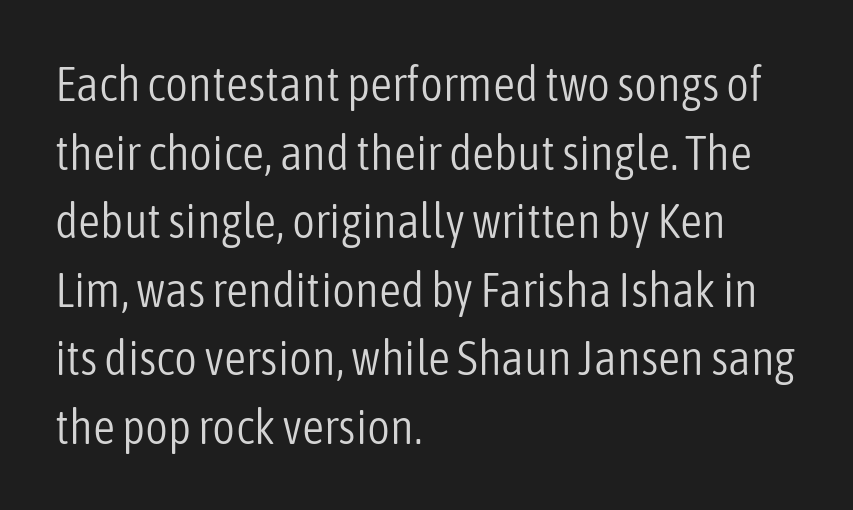
Q: Is the text bold? A: No.
Q: Is the text italic (slanted)? A: No, it is upright.
Q: Is the typeface a serif or a sans-serif typeface? A: Sans-serif.
Q: Is the text underlined? A: No.
Q: How is the paragraph aligned? A: Left-aligned.
Q: Is the spacing between letters normal or unusually wide? A: Normal.
Q: Is the spacing between lines tight, normal or loose? A: Normal.
Q: Width (condensed, normal, or wide)? A: Condensed.
Q: Stroke contrast? A: Low.
Q: x-height? A: Medium.
Q: Monospaced? A: No.
